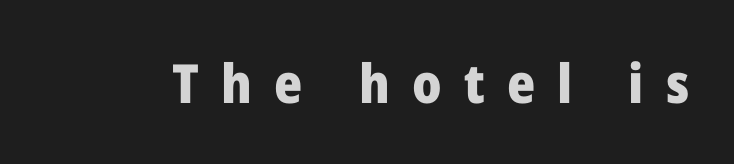
Q: Is the text bold? A: Yes.
Q: Is the text italic (slanted)? A: No, it is upright.
Q: Is the typeface a serif or a sans-serif typeface? A: Sans-serif.
Q: Is the text underlined? A: No.
Q: Is the spacing between letters normal or unusually wide? A: Unusually wide.
Q: Width (condensed, normal, or wide)? A: Normal.
Q: Stroke contrast? A: Low.
Q: x-height? A: Medium.
Q: Monospaced? A: No.
